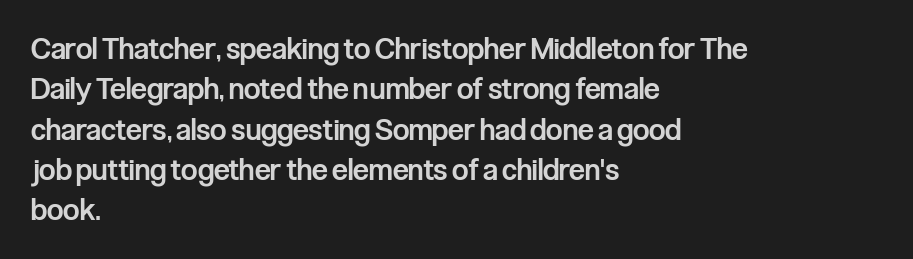
{"serif": "no", "italic": "no", "bold": "semi", "weight": "semibold", "width": "condensed", "stroke_contrast": "low", "x_height": "medium", "monospaced": "no", "underline": "no", "align": "left", "line_spacing": "normal", "line_spacing_ratio": 1.39, "letter_spacing": "normal", "letter_spacing_em": 0.0, "glyph_px": 29}
